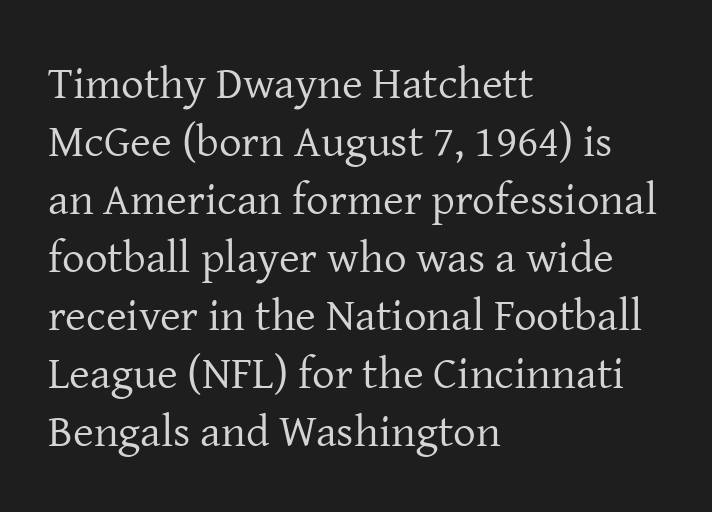
The image shows 45 px regular-weight serif type, upright; set left-aligned, normal line spacing (1.29x), normal letter spacing, not underlined; low stroke contrast and a medium x-height.
